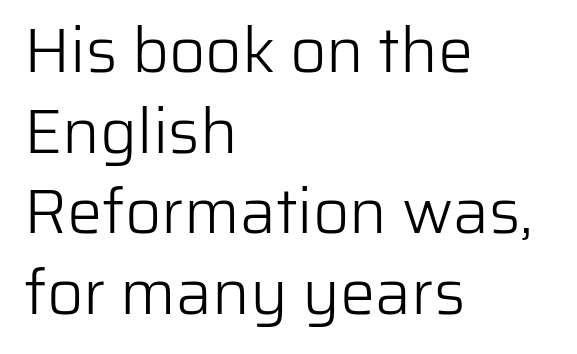
The image shows 63 px light sans-serif type, upright; set left-aligned, normal line spacing (1.28x), normal letter spacing, not underlined; low stroke contrast and a medium x-height.
